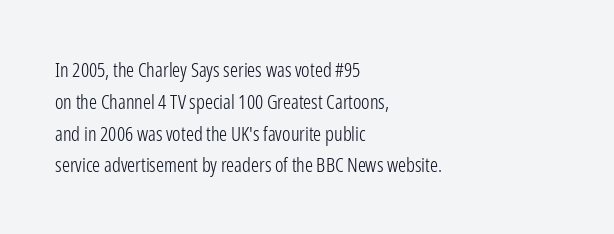
This is not heavy type; no bold has been used. Tracking here is standard; glyphs follow each other at the usual distance. Horizontal bands of white between lines are of average thickness. Underlining? Definitely not there. A student would call this left alignment; a typographer would say flush left, rag right.
